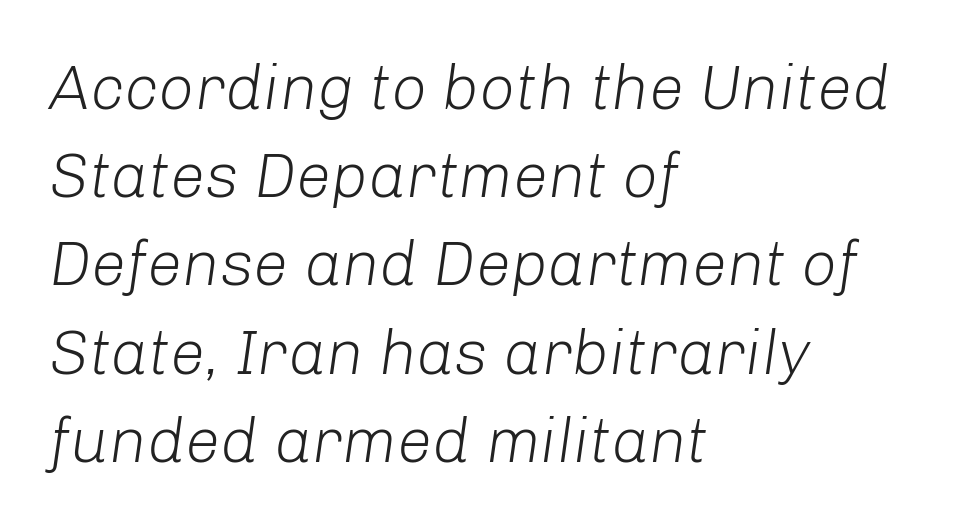
Q: Is the text bold? A: No.
Q: Is the text italic (slanted)? A: Yes, it leans right by about 8 degrees.
Q: Is the text underlined? A: No.
Q: How is the paragraph aligned? A: Left-aligned.
Q: Is the spacing between letters normal or unusually wide? A: Normal.
Q: Is the spacing between lines tight, normal or loose? A: Normal.
Q: Width (condensed, normal, or wide)? A: Normal.
Q: Stroke contrast? A: Low.
Q: x-height? A: Medium.
Q: Monospaced? A: No.
